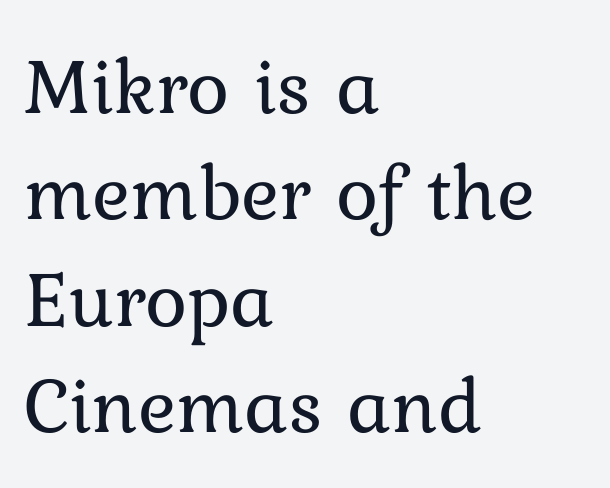
The image shows 80 px regular-weight type, upright; set left-aligned, normal line spacing (1.33x), normal letter spacing, not underlined; low stroke contrast and a medium x-height.
